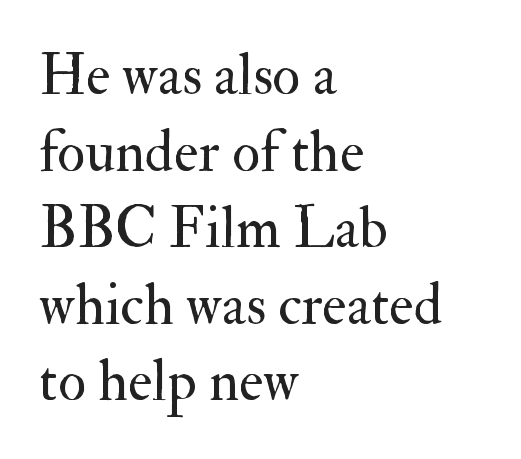
If you measured baseline to baseline, you'd find a middling distance. Typeset ragged right — the left edge is the straight one. Letterform terminals end in serifs throughout the passage. The rendering uses natural spacing where letterforms have individual widths.
